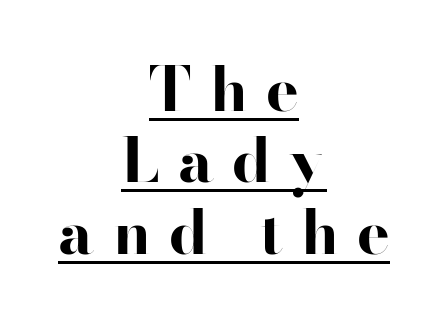
There is plenty of visible air inserted between adjacent glyphs. Looks like someone drew a line under every word here. Every row of glyphs is offset so its center matches the block's center. Unlike a traditional serif, this face leaves its strokes unadorned. Looks like regular typesetting: each glyph gets only the width it needs. Notice how the stems are strictly vertical — no italics here.
